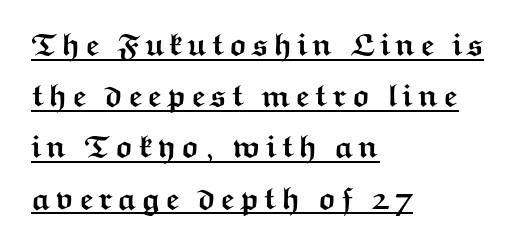
The image shows 32 px semibold, wide sans-serif type, upright; set left-aligned, normal line spacing (1.6x), underlined; medium stroke contrast and a medium x-height.
